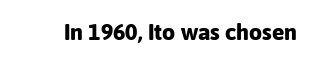
The image shows 23 px bold type, upright; set normal letter spacing, not underlined.
